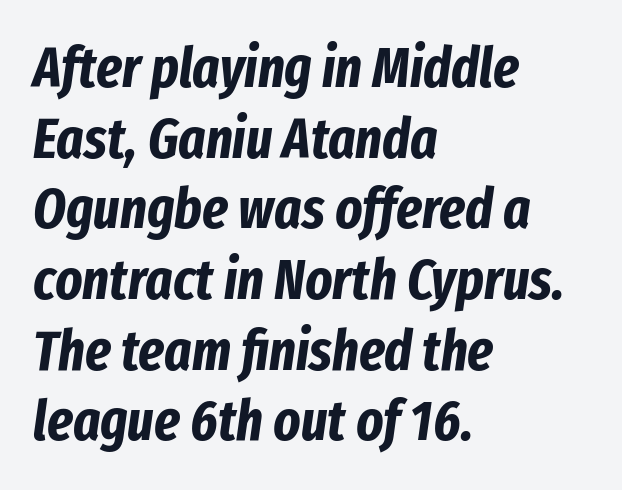
The image shows 57 px bold, condensed type, italic (leaning right); set left-aligned, line spacing 1.24x, normal letter spacing, not underlined; low stroke contrast and a medium x-height.
